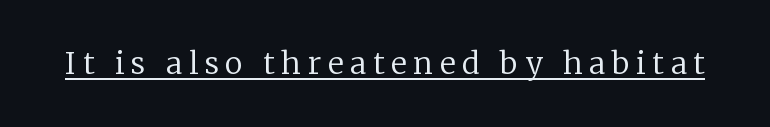
The image shows 30 px regular-weight serif type, upright; set unusually wide letter spacing (+0.23 em), underlined; low stroke contrast and a medium x-height.
